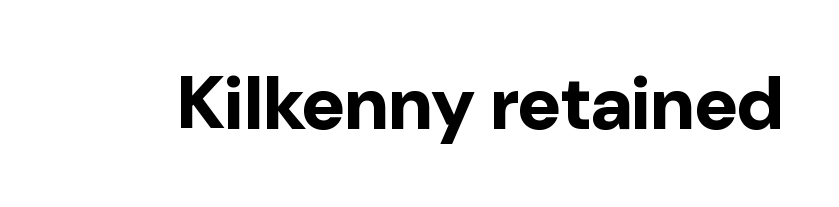
Each letter keeps its own natural width here, so spacing adapts to shape. The font's upright variant was chosen for this text. Grotesque or geometric, the face here clearly has no serifs. The font is running at its bold setting. Honestly, the letter spacing is just normal — you wouldn't notice it.
